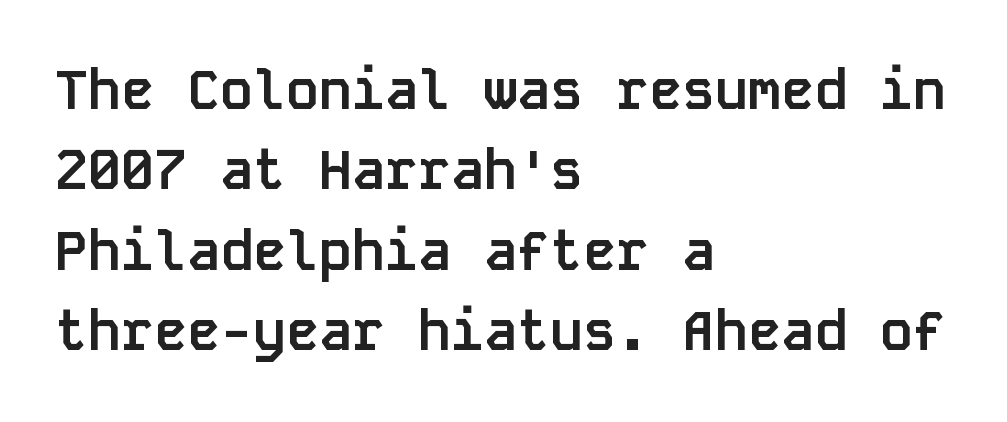
{"serif": "no", "italic": "no", "bold": "yes", "weight": "semibold", "width": "normal", "stroke_contrast": "low", "x_height": "large", "monospaced": "yes", "underline": "no", "align": "left", "line_spacing": "normal", "line_spacing_ratio": 1.46, "letter_spacing": "normal", "letter_spacing_em": 0.0, "glyph_px": 55}
